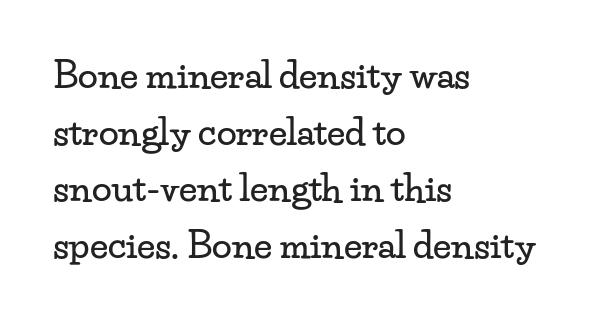
Reading down the column, the eye jumps a familiar distance to each next line. Serif or sans? Serif — the stroke terminals have little feet. The foot of each line stays bare and open. Italic: no, the glyphs are upright roman. This sample has the flowing, uneven cadence of proportional lettering.
